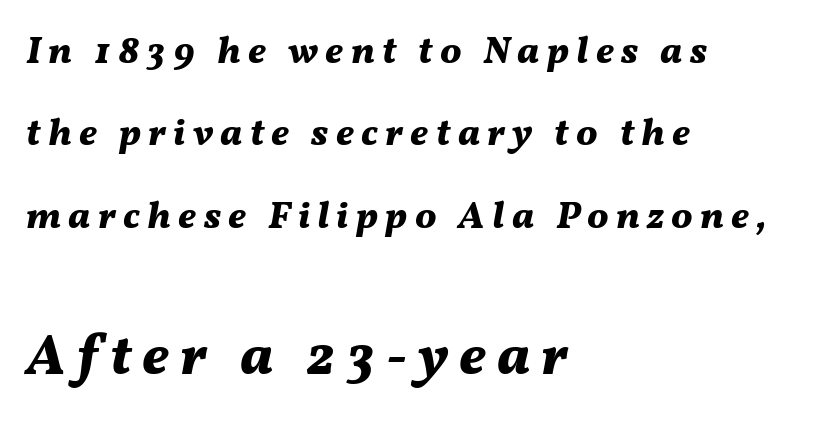
{"italic": "yes", "lean": "right", "slant_degrees": 11, "bold": "yes", "weight": "bold", "width": "normal", "stroke_contrast": "medium", "x_height": "medium", "monospaced": "no", "underline": "no", "align": "left", "line_spacing": "loose", "line_spacing_ratio": 2.17, "larger_block": "second", "size_ratio": 1.5, "glyph_px": 57}
